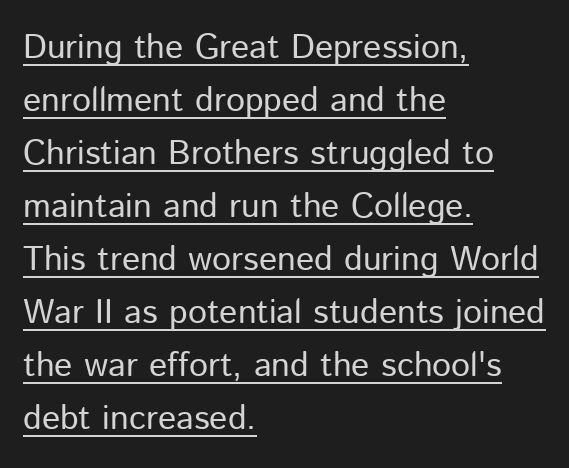
{"serif": "no", "italic": "no", "bold": "no", "weight": "regular", "width": "normal", "stroke_contrast": "low", "x_height": "medium", "monospaced": "no", "underline": "yes", "align": "left", "line_spacing": "normal", "line_spacing_ratio": 1.56, "letter_spacing": "normal", "letter_spacing_em": 0.0, "glyph_px": 34}
